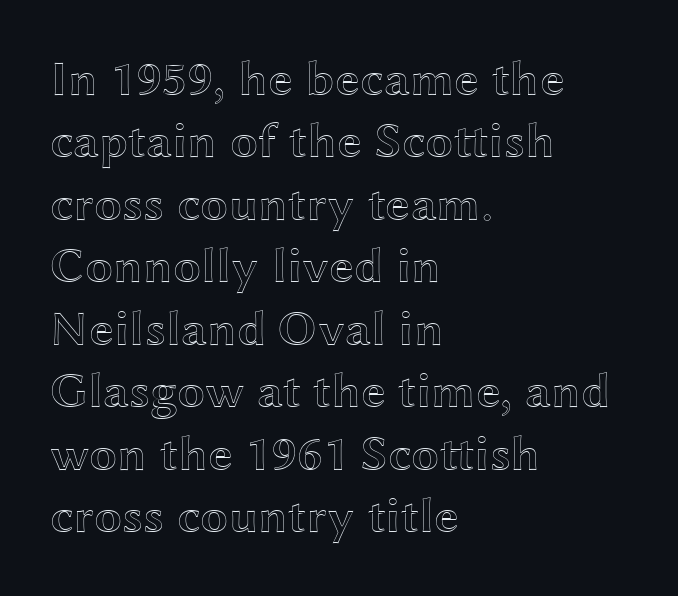
Vertically, the passage feels balanced, rows spaced as you'd expect. Each word holds together tightly as a unit, with standard inter-letter gaps. This rendering uses left alignment, leaving the right contour irregular. The specimen omits any rule beneath the text block's lines. Style check: upright.
